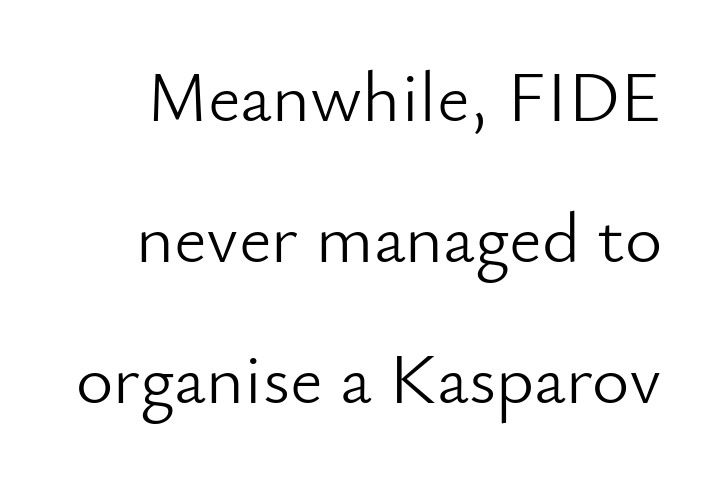
{"serif": "no", "italic": "no", "bold": "no", "weight": "light", "width": "normal", "stroke_contrast": "low", "x_height": "small", "monospaced": "no", "underline": "no", "line_spacing": "loose", "line_spacing_ratio": 1.96, "letter_spacing": "normal", "letter_spacing_em": 0.0, "glyph_px": 72}
